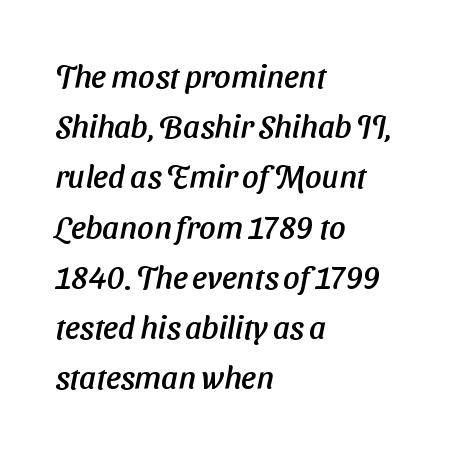
The image shows 32 px sans-serif type; set left-aligned, normal line spacing (1.57x), normal letter spacing, not underlined; low stroke contrast and a medium x-height.
